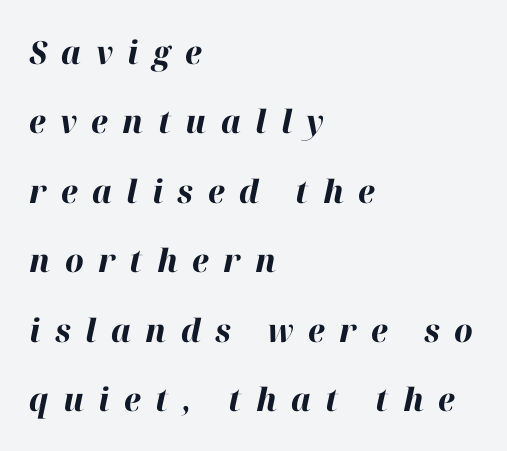
The rendering uses a large line-height, opening up the rows. You could not count columns in this text — the font is proportionally spaced. Slanted lettering throughout. The string is rendered with underlining switched off. Left-aligned paragraph, ragged on the right.
